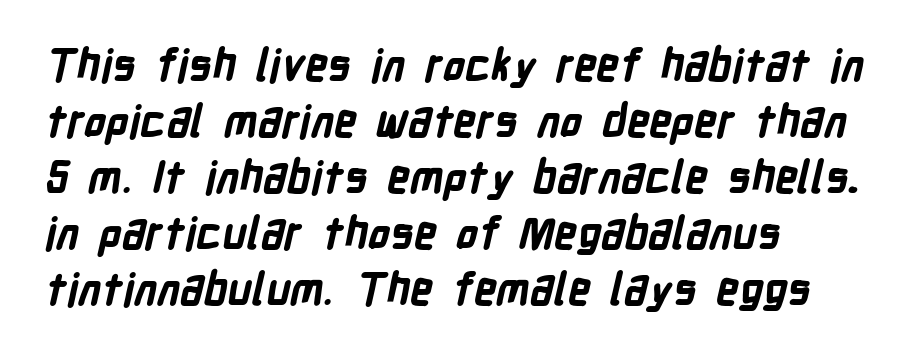
{"serif": "no", "bold": "yes", "weight": "bold", "width": "condensed", "stroke_contrast": "low", "x_height": "medium", "monospaced": "no", "underline": "no", "align": "left", "line_spacing": "normal", "line_spacing_ratio": 1.27, "letter_spacing": "normal", "letter_spacing_em": 0.0, "glyph_px": 44}
